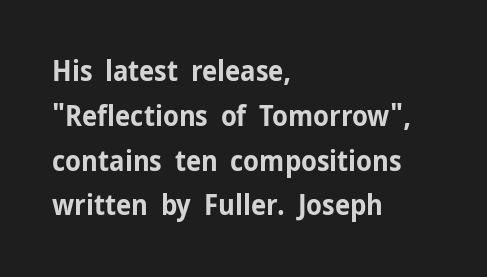
The image shows 28 px bold sans-serif type, upright; set left-aligned, normal line spacing (1.6x), normal letter spacing, not underlined; low stroke contrast and a medium x-height.
